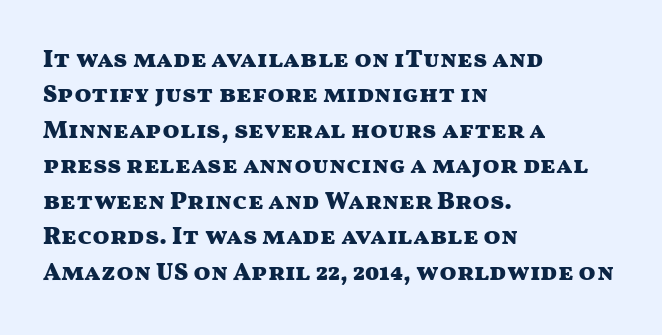
The strokes are fattened all the way to bold. Does the copy run flush right? No — it runs flush left. The face used here is rendered with its standard letterfit. Does the leading feel generous? No, just average. The typography opts for an upright posture over an oblique one.
